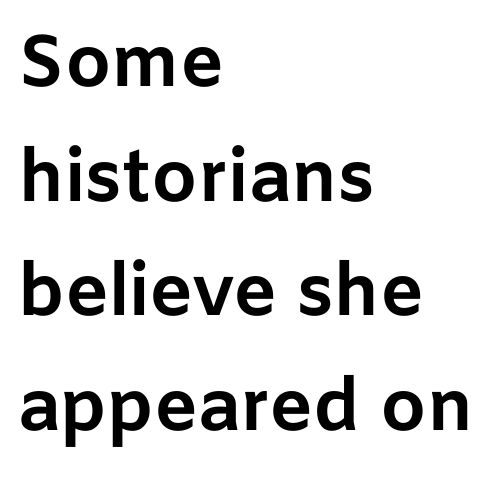
Q: Is the text bold? A: Yes.
Q: Is the text italic (slanted)? A: No, it is upright.
Q: Is the typeface a serif or a sans-serif typeface? A: Sans-serif.
Q: Is the text underlined? A: No.
Q: How is the paragraph aligned? A: Left-aligned.
Q: Is the spacing between letters normal or unusually wide? A: Normal.
Q: Is the spacing between lines tight, normal or loose? A: Normal.
Q: Width (condensed, normal, or wide)? A: Normal.
Q: Stroke contrast? A: Low.
Q: x-height? A: Medium.
Q: Monospaced? A: No.
